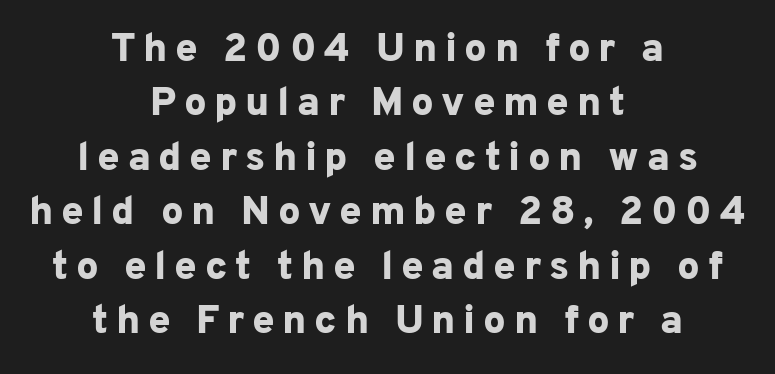
The image shows 40 px bold sans-serif type, upright; set centered, normal line spacing (1.36x), not underlined; low stroke contrast and a medium x-height.
